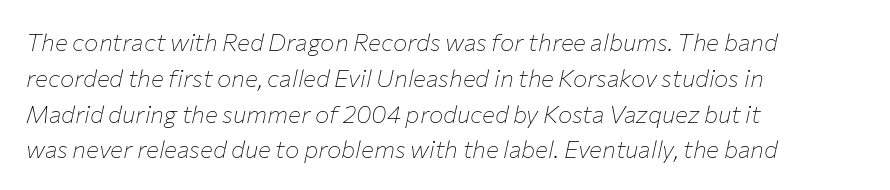
The image shows 24 px text type, italic (leaning right); set left-aligned, normal line spacing (1.49x), normal letter spacing, not underlined.
